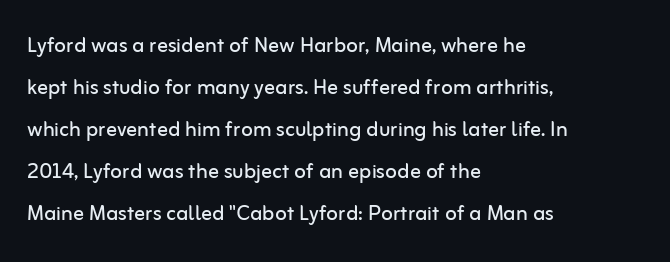
The image shows 27 px text type, upright; set left-aligned, normal line spacing (1.56x), normal letter spacing, not underlined.
